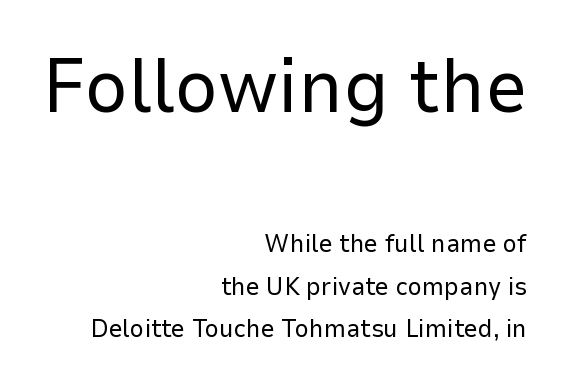
The typesetting does not lean heavy: it is not bold. Is the letter spacing exaggerated? No — it looks like the ordinary default. Rendered with straight, roman letterforms. Rule under the text: the space is simply empty. Note: larger setting up top, smaller setting below.
